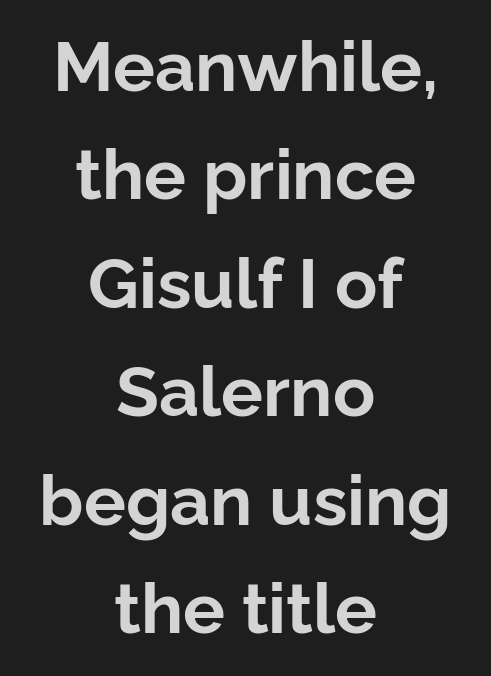
{"serif": "no", "italic": "no", "bold": "yes", "weight": "bold", "width": "normal", "stroke_contrast": "low", "x_height": "medium", "monospaced": "no", "underline": "no", "align": "center", "line_spacing": "normal", "line_spacing_ratio": 1.55, "letter_spacing": "normal", "letter_spacing_em": 0.0, "glyph_px": 70}
